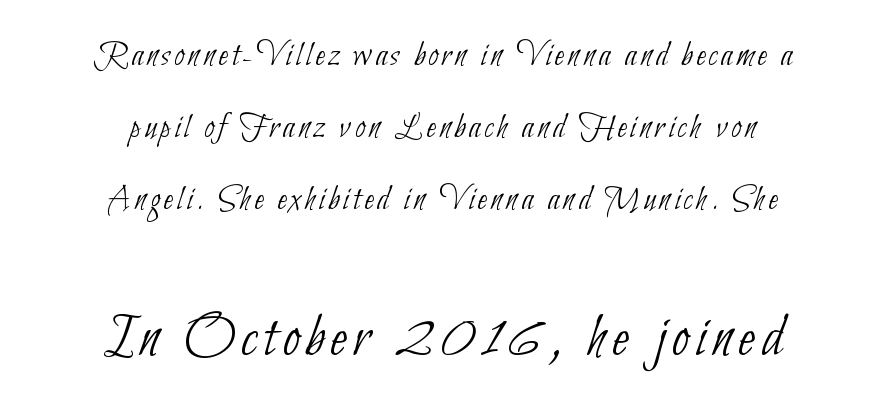
{"serif": "no", "bold": "no", "weight": "thin", "width": "condensed", "stroke_contrast": "low", "x_height": "small", "monospaced": "no", "underline": "no", "align": "center", "line_spacing": "loose", "line_spacing_ratio": 2.0, "larger_block": "second", "size_ratio": 1.75, "glyph_px": 63}
